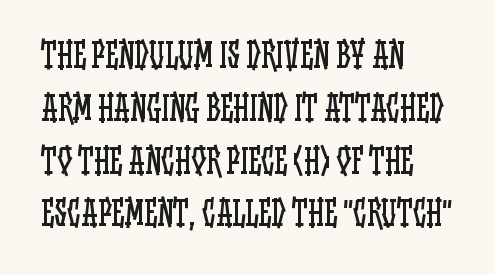
Q: Is the text bold? A: No.
Q: Is the text italic (slanted)? A: No, it is upright.
Q: Is the text underlined? A: No.
Q: How is the paragraph aligned? A: Left-aligned.
Q: Is the spacing between letters normal or unusually wide? A: Normal.
Q: Is the spacing between lines tight, normal or loose? A: Normal.
Q: Width (condensed, normal, or wide)? A: Condensed.
Q: Stroke contrast? A: Low.
Q: x-height? A: Large.
Q: Monospaced? A: No.
